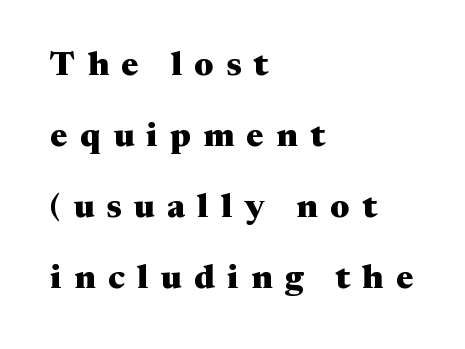
The image shows 34 px heavy, wide serif type, upright; set left-aligned, loose line spacing (2.09x), unusually wide letter spacing (+0.37 em), not underlined; medium stroke contrast and a medium x-height.
